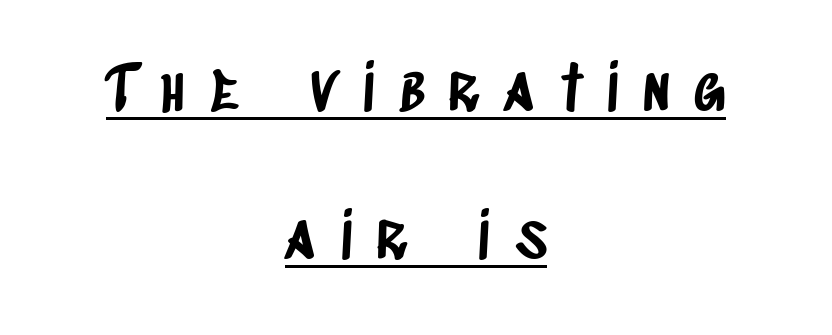
Note the varied advance widths — an 'i' is clearly narrower than an 'm'. Is the block centered? Yes — each line is placed symmetrically about the middle. What's the leading like? Stretched, with rows far apart. This rendering widens character spacing well past its baseline value.
